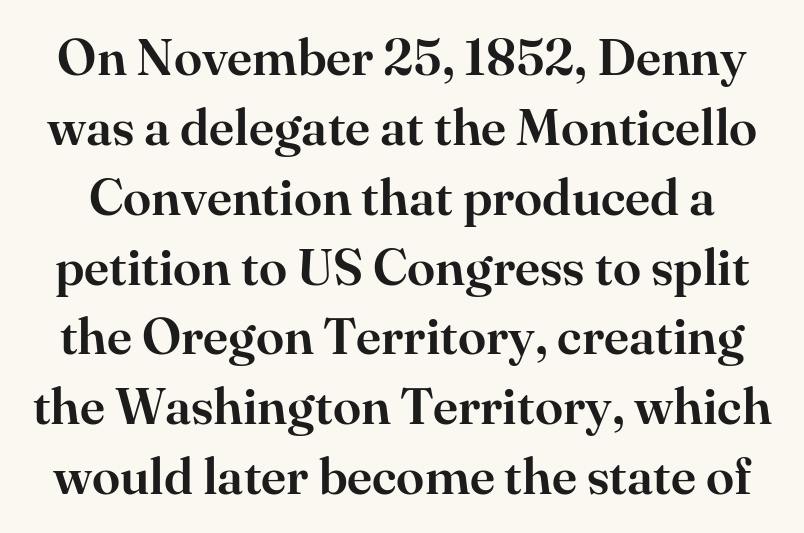
The image shows 51 px serif type, upright; set normal line spacing (1.37x), normal letter spacing, not underlined; high stroke contrast and a small x-height.
